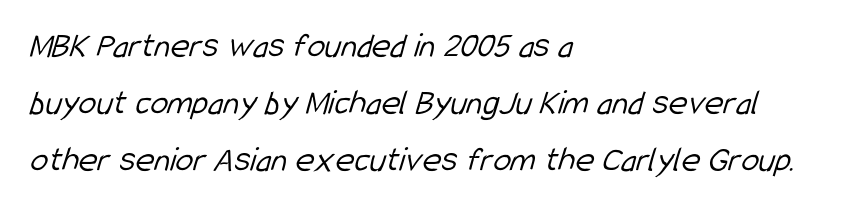
Q: Is the text bold? A: No.
Q: Is the typeface a serif or a sans-serif typeface? A: Sans-serif.
Q: Is the text underlined? A: No.
Q: How is the paragraph aligned? A: Left-aligned.
Q: Is the spacing between letters normal or unusually wide? A: Normal.
Q: Is the spacing between lines tight, normal or loose? A: Normal.
Q: Width (condensed, normal, or wide)? A: Condensed.
Q: Stroke contrast? A: Low.
Q: x-height? A: Medium.
Q: Monospaced? A: No.
